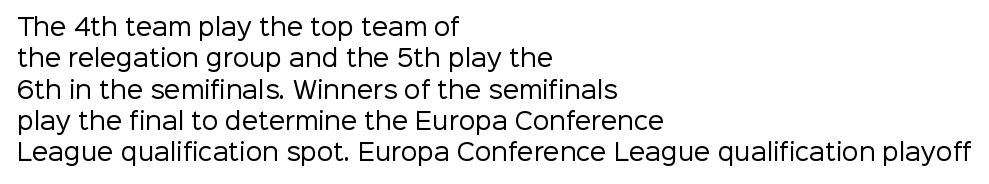
One glance says typical: line gaps are just what's usual. What stands out about the letter spacing? Nothing — it is the standard amount. This reads as an unemphasized weight, regular at the heaviest. The text block is weighted toward the left margin, trailing off unevenly rightward. Descender tails drop into unmarked territory. The specimen reads as upright at a glance.
